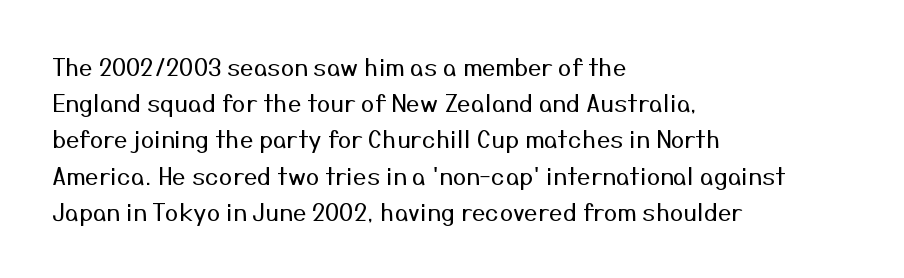
Default kerning and tracking; the words read as compact shapes. Tall strokes in this sample are plumb rather than angled. This rendering uses left alignment, leaving the right contour irregular. Students, observe: this is what conventionally led text looks like. Each stroke keeps to a modest, everyday thickness or less. Honestly, there is no underline to notice here at all.
